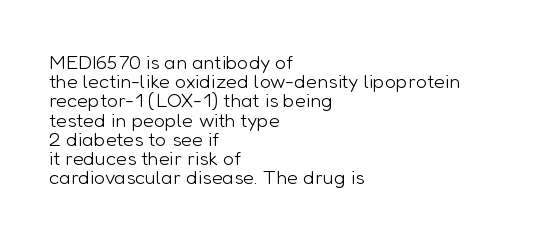
{"italic": "no", "bold": "no", "underline": "no", "align": "left", "line_spacing": "tight", "line_spacing_ratio": 0.96, "letter_spacing": "normal", "letter_spacing_em": 0.0, "glyph_px": 20}
